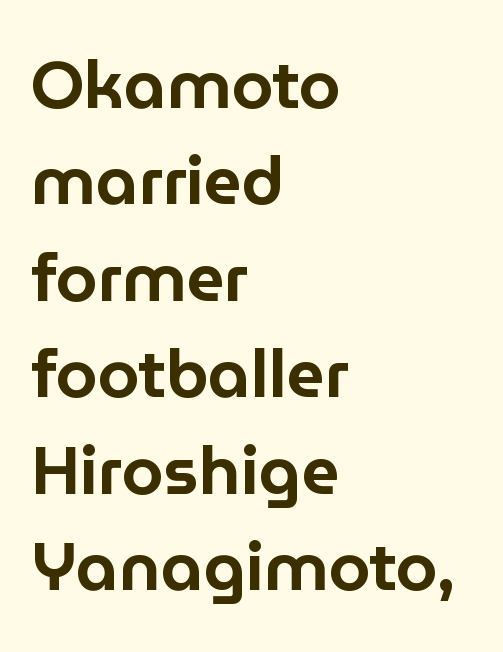
{"serif": "no", "italic": "no", "width": "normal", "stroke_contrast": "low", "x_height": "medium", "monospaced": "no", "underline": "no", "align": "left", "line_spacing": "normal", "line_spacing_ratio": 1.44, "letter_spacing": "normal", "letter_spacing_em": 0.0, "glyph_px": 67}
